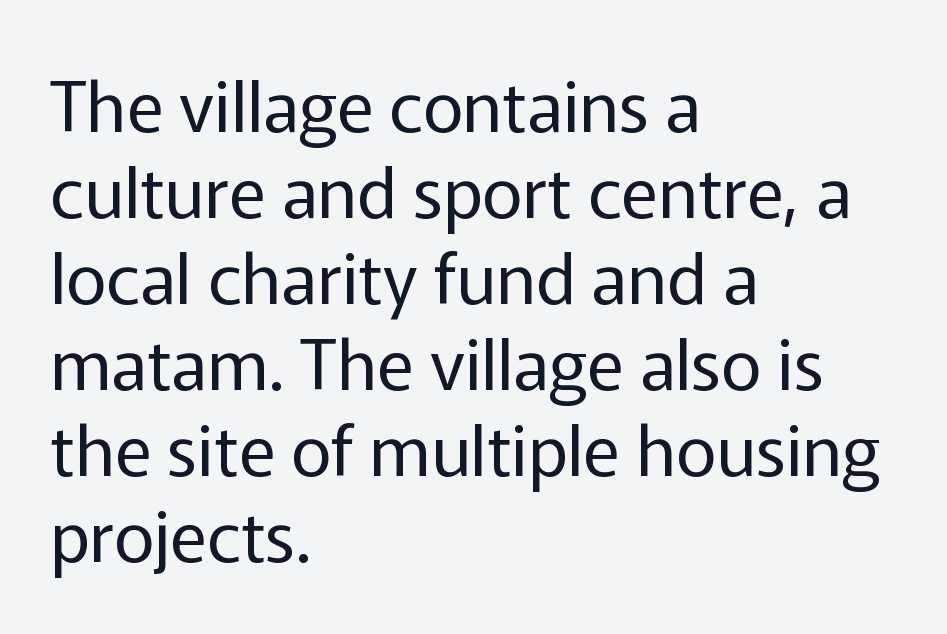
{"serif": "no", "italic": "no", "bold": "no", "weight": "regular", "width": "normal", "stroke_contrast": "low", "x_height": "medium", "monospaced": "no", "underline": "no", "align": "left", "line_spacing_ratio": 1.23, "letter_spacing": "normal", "letter_spacing_em": 0.0, "glyph_px": 70}
